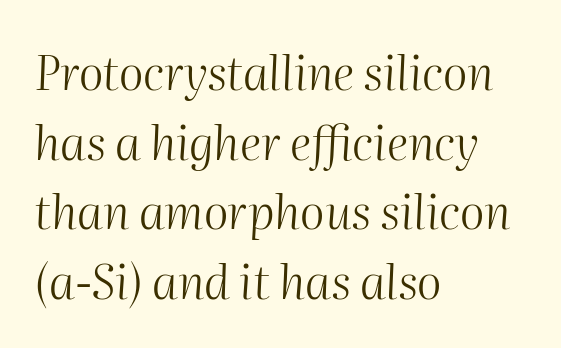
The image shows 47 px light type, italic (leaning right); set left-aligned, normal line spacing (1.48x), normal letter spacing, not underlined; medium stroke contrast and a medium x-height.
